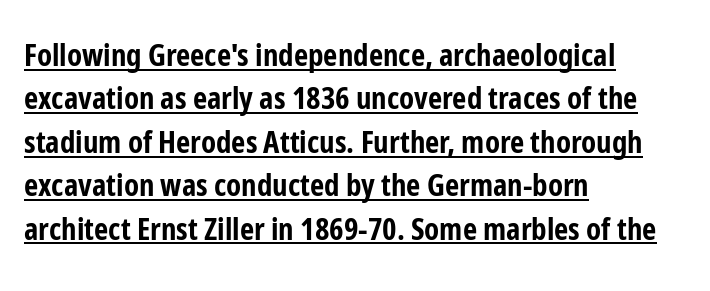
{"serif": "no", "italic": "no", "bold": "yes", "weight": "bold", "width": "condensed", "stroke_contrast": "low", "x_height": "medium", "monospaced": "no", "underline": "yes", "align": "left", "line_spacing": "normal", "line_spacing_ratio": 1.4, "letter_spacing": "normal", "letter_spacing_em": 0.0, "glyph_px": 31}
